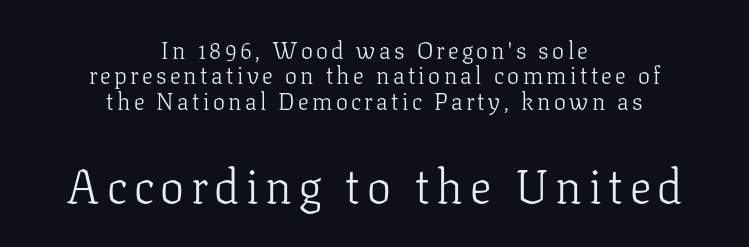
Tightly led — the rows are bunched. Typeset on center — no edge is straight. The characters display serif detailing at their extremities. You can tell it's not italic because the verticals are truly vertical. Size contrast runs from small at the top to large at the bottom. Note the varied advance widths — an 'i' is clearly narrower than an 'm'.
